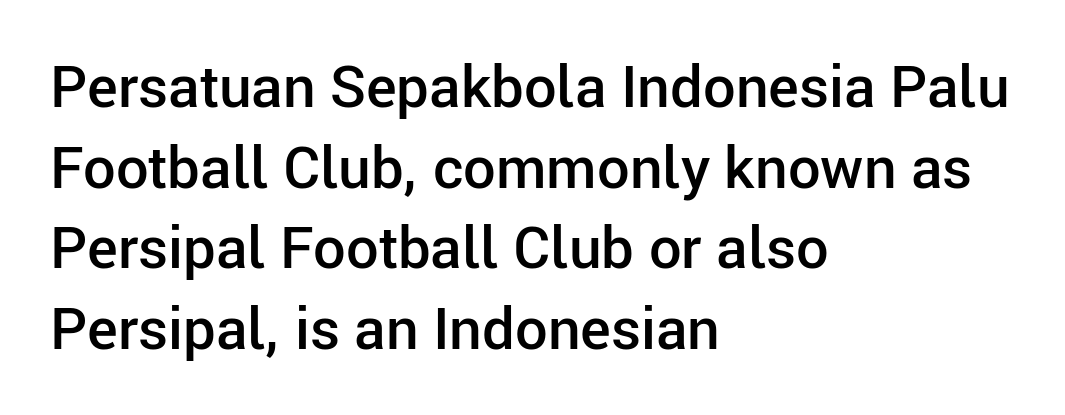
The image shows 58 px semibold sans-serif type, upright; set left-aligned, normal line spacing (1.39x), normal letter spacing, not underlined; low stroke contrast and a medium x-height.
